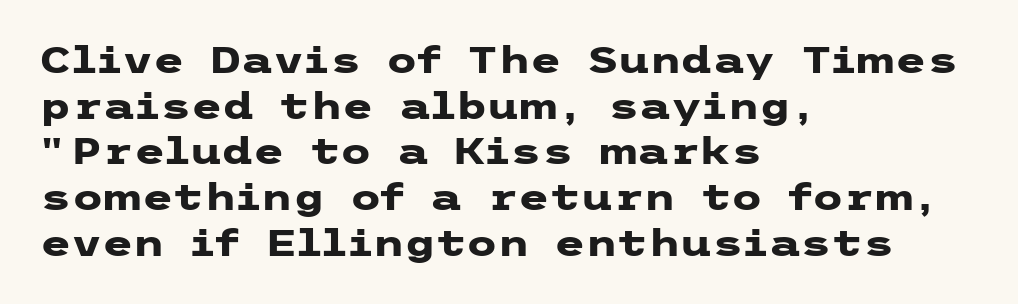
Q: Is the text bold? A: Yes.
Q: Is the text italic (slanted)? A: No, it is upright.
Q: Is the typeface a serif or a sans-serif typeface? A: Sans-serif.
Q: Is the text underlined? A: No.
Q: How is the paragraph aligned? A: Left-aligned.
Q: Is the spacing between letters normal or unusually wide? A: Normal.
Q: Is the spacing between lines tight, normal or loose? A: Normal.
Q: Width (condensed, normal, or wide)? A: Wide.
Q: Stroke contrast? A: Low.
Q: x-height? A: Medium.
